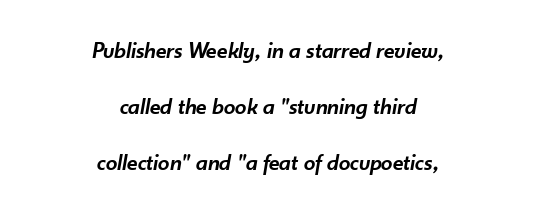
{"italic": "yes", "lean": "right", "slant_degrees": 10, "bold": "semi", "underline": "no", "align": "center", "line_spacing": "loose", "line_spacing_ratio": 2.43, "letter_spacing": "normal", "letter_spacing_em": 0.0, "glyph_px": 23}
